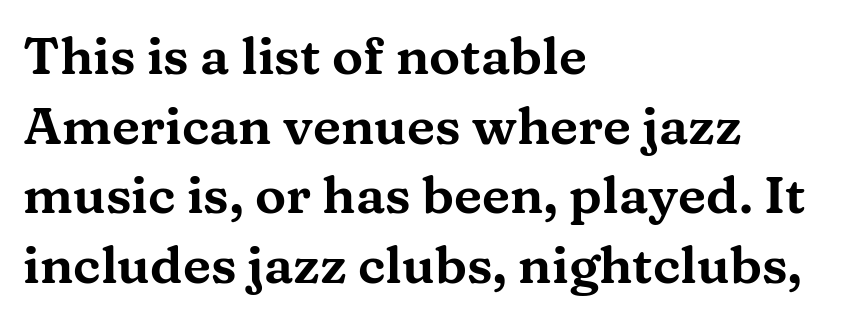
Does extra space separate the letters? No, they use regular spacing. What's the leading like? Ordinary, nothing unusual. Varying glyph widths throughout — classic text-font behaviour. Ascenders rise straight up at ninety degrees.
